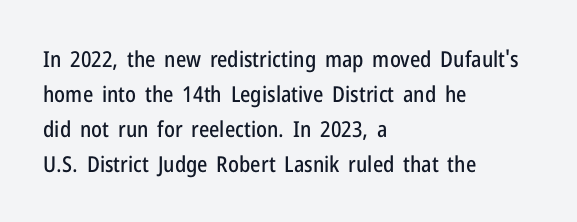
The vertical gap from one line to the next is medium. In terms of posture, this sample is upright. The ragged edge is on the right, which tells us the setting is flush left. Look at the tracking — it's just the regular setting, nothing added. Only glyphs here, with clear space below each row.
